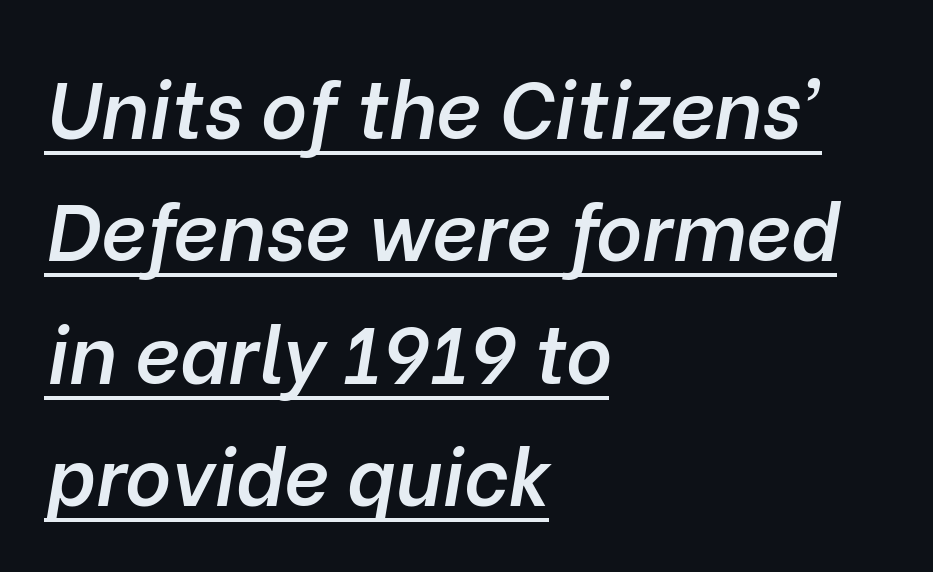
Q: Is the text bold? A: Semi-bold.
Q: Is the text italic (slanted)? A: Yes, it leans right by about 10 degrees.
Q: Is the text underlined? A: Yes.
Q: How is the paragraph aligned? A: Left-aligned.
Q: Is the spacing between letters normal or unusually wide? A: Normal.
Q: Is the spacing between lines tight, normal or loose? A: Normal.
Q: Width (condensed, normal, or wide)? A: Normal.
Q: Stroke contrast? A: Low.
Q: x-height? A: Medium.
Q: Monospaced? A: No.
